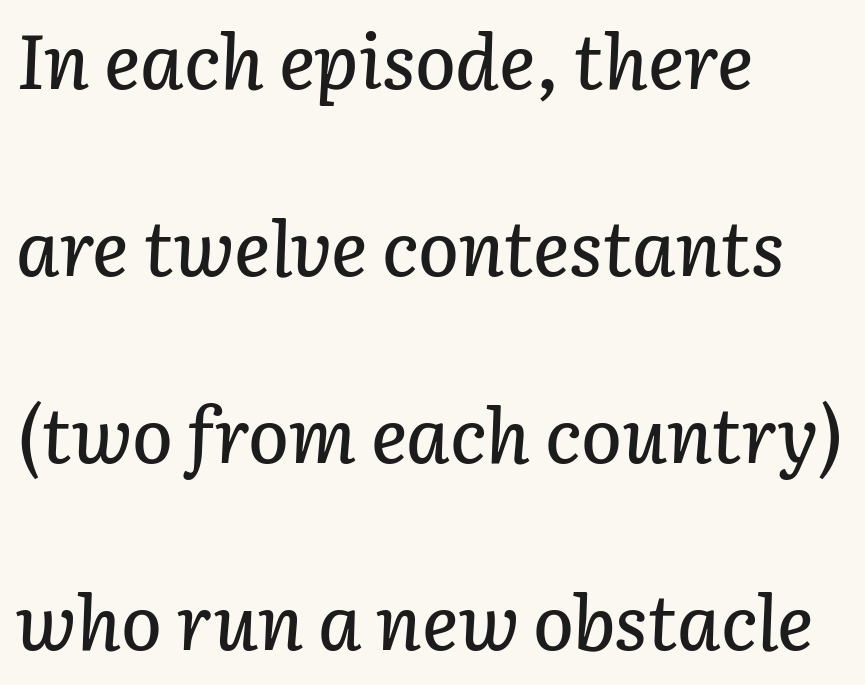
The image shows 76 px text type, italic (leaning right); set left-aligned, loose line spacing (2.46x), normal letter spacing, not underlined; low stroke contrast and a medium x-height.
